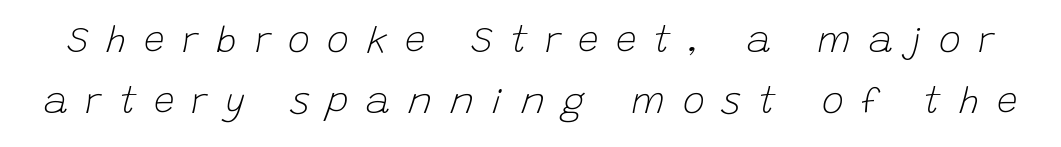
Anything drawn beneath the words? Only blank space. Counters stay open thanks to moderate or lighter strokes. Does the leading feel generous? No, just average. When letters slant like this, we call the style italic.
